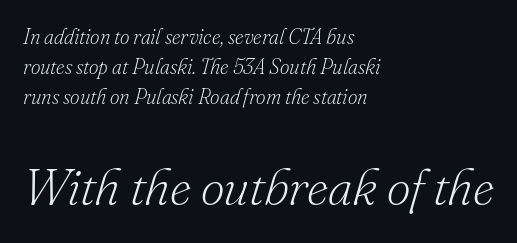
Q: Is the text bold? A: No.
Q: Is the text italic (slanted)? A: Yes, it leans right by about 16 degrees.
Q: Is the typeface a serif or a sans-serif typeface? A: Serif.
Q: Is the text underlined? A: No.
Q: How is the paragraph aligned? A: Left-aligned.
Q: Is the spacing between letters normal or unusually wide? A: Normal.
Q: Is the spacing between lines tight, normal or loose? A: Normal.
Q: Which block of text is set in a larger size, the first (top) or the second (bottom)? A: The second (bottom) one.
Q: Width (condensed, normal, or wide)? A: Normal.
Q: Stroke contrast? A: Low.
Q: x-height? A: Small.
Q: Monospaced? A: No.
